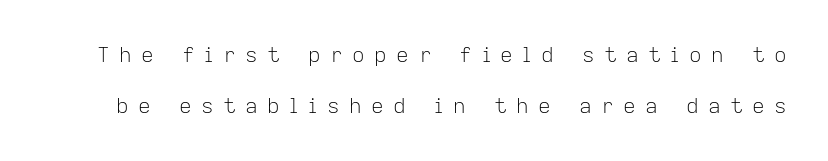
{"italic": "no", "bold": "no", "underline": "no", "line_spacing": "loose", "line_spacing_ratio": 2.45, "letter_spacing": "wide", "letter_spacing_em": 0.45, "glyph_px": 21}
